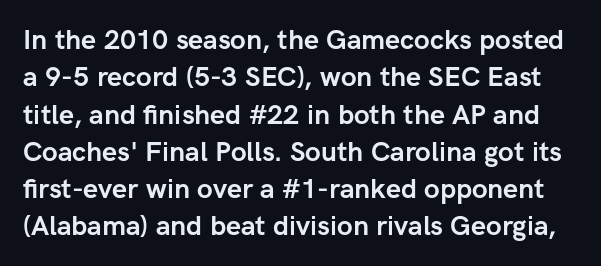
Typographic density is high because the face is bold. The string is rendered with underlining switched off. A normal amount of white space separates one row of letters from the next. The lettering holds an erect, upright posture throughout. Letter spacing: default.
